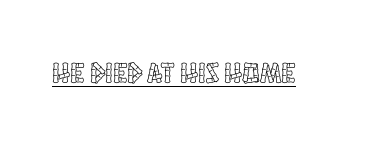
Q: Is the text italic (slanted)? A: No, it is upright.
Q: Is the text underlined? A: Yes.
Q: Is the spacing between letters normal or unusually wide? A: Normal.
Q: Width (condensed, normal, or wide)? A: Condensed.
Q: x-height? A: Large.
Q: Monospaced? A: No.
